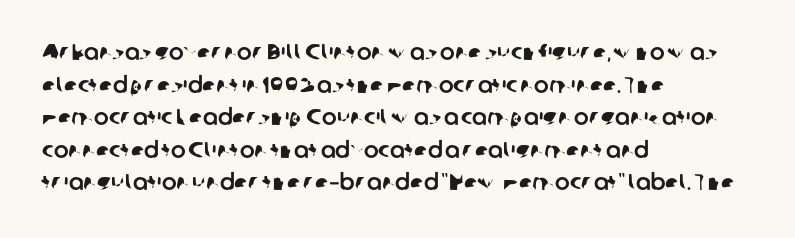
The image shows 22 px text type; set left-aligned, normal line spacing (1.48x), normal letter spacing, not underlined.
